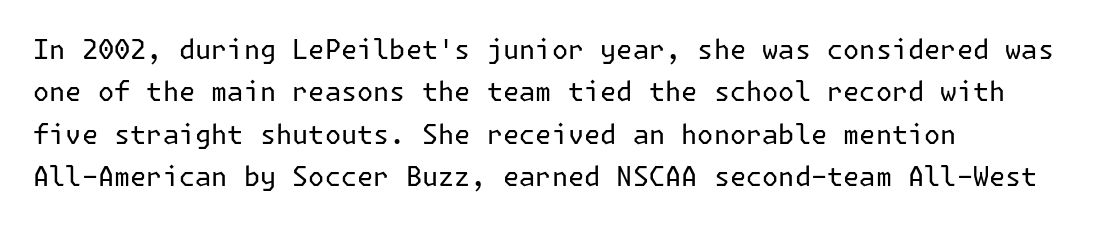
Q: Is the text bold? A: No.
Q: Is the text italic (slanted)? A: No, it is upright.
Q: Is the text underlined? A: No.
Q: How is the paragraph aligned? A: Left-aligned.
Q: Is the spacing between letters normal or unusually wide? A: Normal.
Q: Is the spacing between lines tight, normal or loose? A: Normal.
